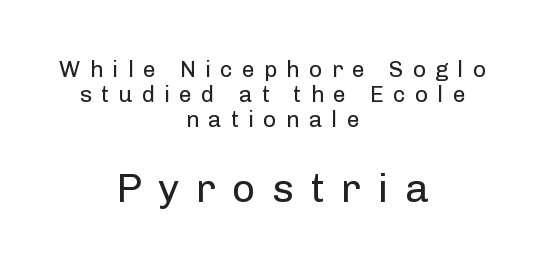
Is this a sans? Yes — the strokes have no serifs. Check under the words: just untouched page. This is roman type, the default non-slanted kind. Unbolded letterforms with no extra heft. Block two is the big one; block one sits smaller above it.
